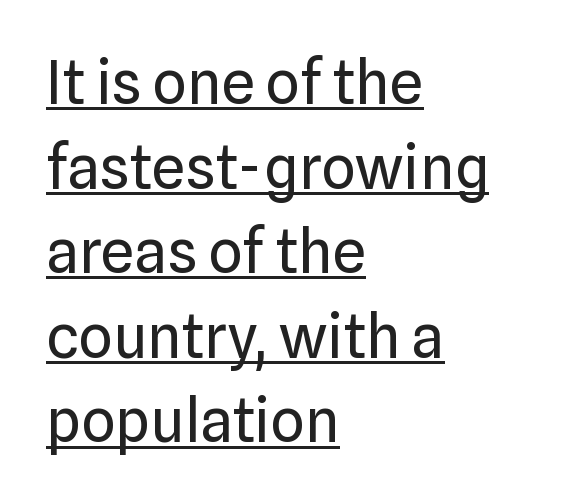
The image shows 60 px regular-weight sans-serif type, upright; set left-aligned, normal line spacing (1.41x), normal letter spacing, underlined; low stroke contrast and a medium x-height.
